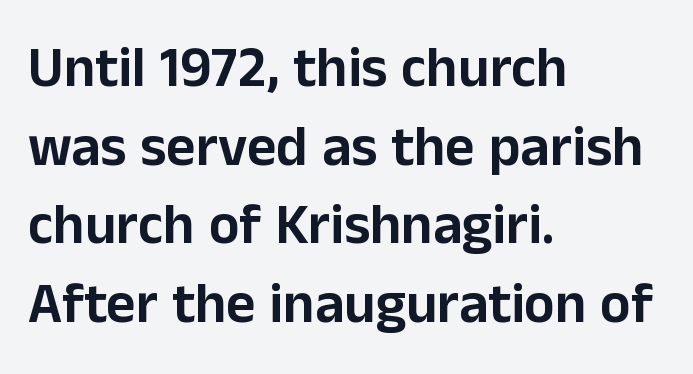
The image shows 57 px sans-serif type, upright; set left-aligned, normal line spacing (1.38x), normal letter spacing, not underlined; low stroke contrast and a medium x-height.
